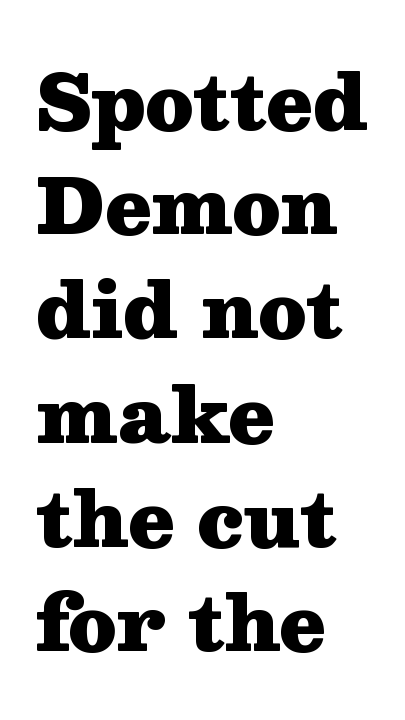
The image shows 75 px heavy, wide serif type, upright; set left-aligned, normal line spacing (1.39x), normal letter spacing, not underlined; medium stroke contrast and a medium x-height.
